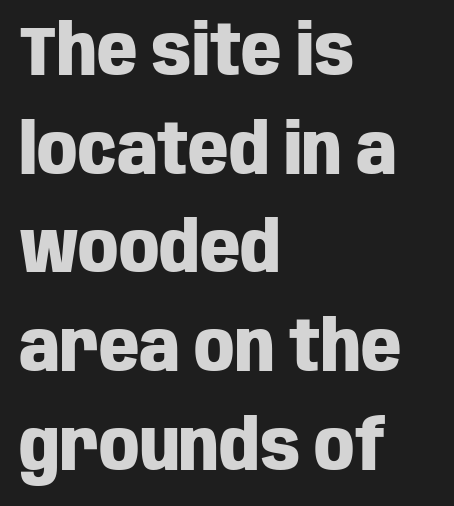
The foot of each line stays bare and open. Proportional: the letters do not fall into vertical columns. Chunky letters — that's bold for sure. The letters sit at their default tracking, neither squeezed nor spread.
